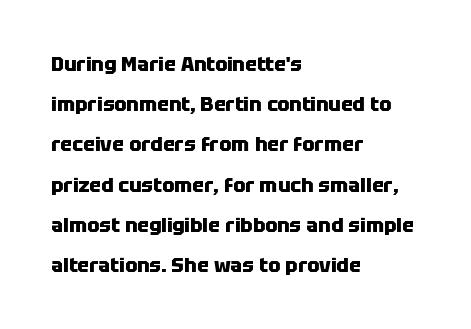
A typesetter would mark this as roman, not italic. Vertical spacing — loose. Caption: bold face, heavy strokes. Unmarked baselines from the first word to the last.
